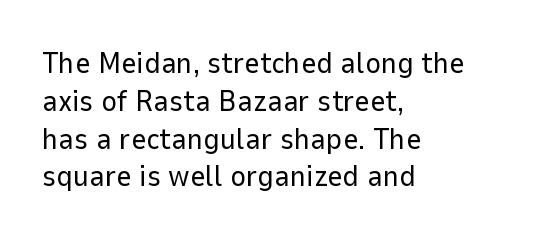
{"serif": "no", "italic": "no", "bold": "no", "weight": "regular", "width": "normal", "stroke_contrast": "low", "x_height": "medium", "monospaced": "no", "underline": "no", "align": "left", "line_spacing": "normal", "line_spacing_ratio": 1.26, "letter_spacing": "normal", "letter_spacing_em": 0.0, "glyph_px": 30}
